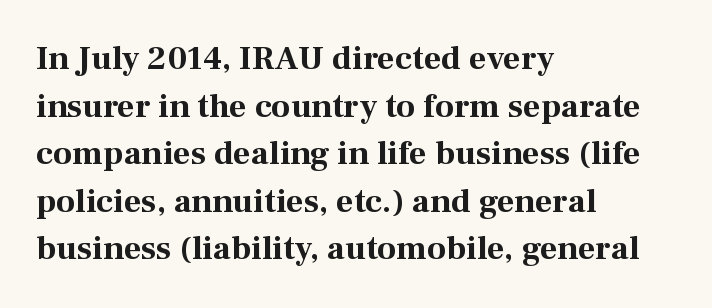
{"serif": "yes", "italic": "no", "bold": "yes", "weight": "bold", "width": "normal", "stroke_contrast": "medium", "x_height": "medium", "monospaced": "no", "underline": "no", "align": "left", "line_spacing": "normal", "line_spacing_ratio": 1.4, "letter_spacing": "normal", "letter_spacing_em": 0.0, "glyph_px": 34}
